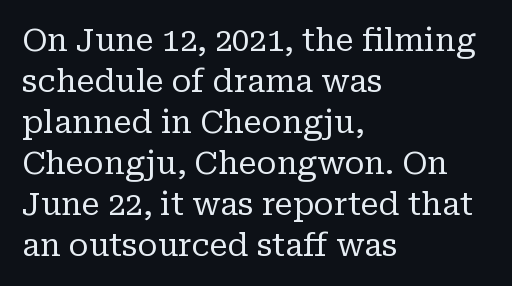
{"serif": "yes", "italic": "no", "bold": "no", "weight": "regular", "width": "normal", "stroke_contrast": "low", "x_height": "medium", "monospaced": "no", "underline": "no", "align": "left", "line_spacing": "normal", "line_spacing_ratio": 1.32, "letter_spacing": "normal", "letter_spacing_em": 0.0, "glyph_px": 31}
